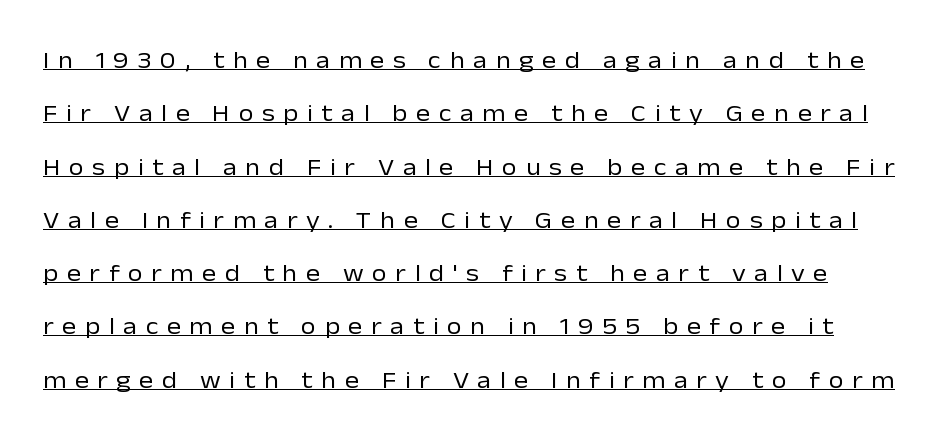
{"italic": "no", "bold": "no", "underline": "yes", "line_spacing": "loose", "line_spacing_ratio": 2.22, "letter_spacing": "wide", "letter_spacing_em": 0.36, "glyph_px": 24}
